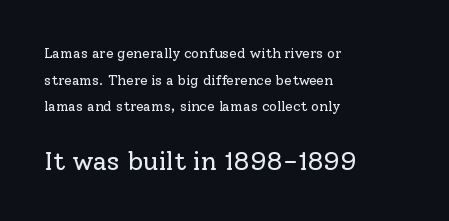
{"italic": "no", "bold": "no", "underline": "no", "align": "left", "line_spacing": "loose", "line_spacing_ratio": 1.9, "letter_spacing": "normal", "letter_spacing_em": 0.0, "larger_block": "second", "size_ratio": 1.86, "glyph_px": 26}
